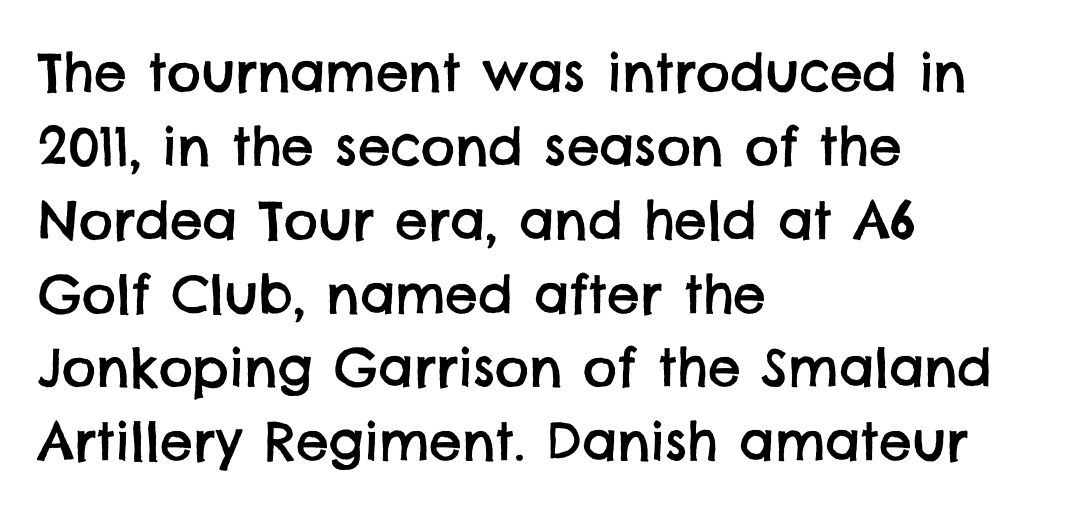
Q: Is the typeface a serif or a sans-serif typeface? A: Sans-serif.
Q: Is the text underlined? A: No.
Q: How is the paragraph aligned? A: Left-aligned.
Q: Is the spacing between letters normal or unusually wide? A: Normal.
Q: Is the spacing between lines tight, normal or loose? A: Normal.
Q: Width (condensed, normal, or wide)? A: Normal.
Q: Stroke contrast? A: Low.
Q: x-height? A: Large.
Q: Monospaced? A: No.
